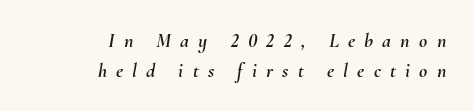
{"italic": "yes", "lean": "right", "slant_degrees": 10, "underline": "no", "align": "right", "line_spacing": "normal", "line_spacing_ratio": 1.48, "letter_spacing": "wide", "letter_spacing_em": 0.46, "glyph_px": 20}
